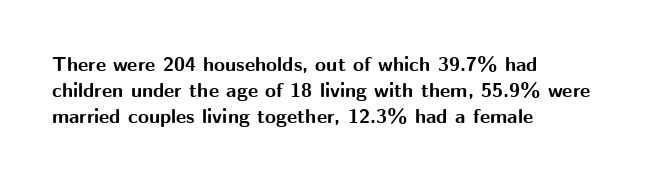
A typesetter would call this zero additional tracking. A classic flush-left, rag-right setting is used for this passage. The letters stand upright; this is a roman face. The glyphs are unaccompanied by any horizontal stroke below them. Line spacing here is normal.
